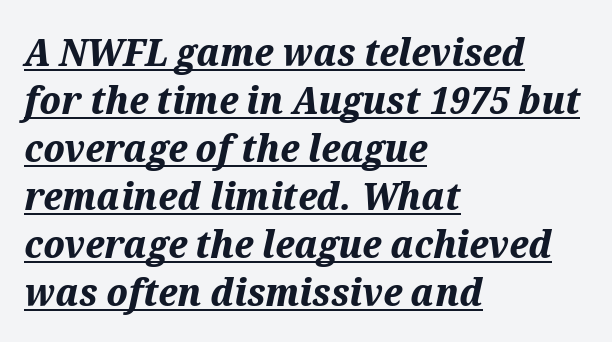
Q: Is the text bold? A: Yes.
Q: Is the text italic (slanted)? A: Yes, it leans right by about 12 degrees.
Q: Is the text underlined? A: Yes.
Q: How is the paragraph aligned? A: Left-aligned.
Q: Is the spacing between letters normal or unusually wide? A: Normal.
Q: Width (condensed, normal, or wide)? A: Normal.
Q: Stroke contrast? A: Medium.
Q: x-height? A: Medium.
Q: Monospaced? A: No.
